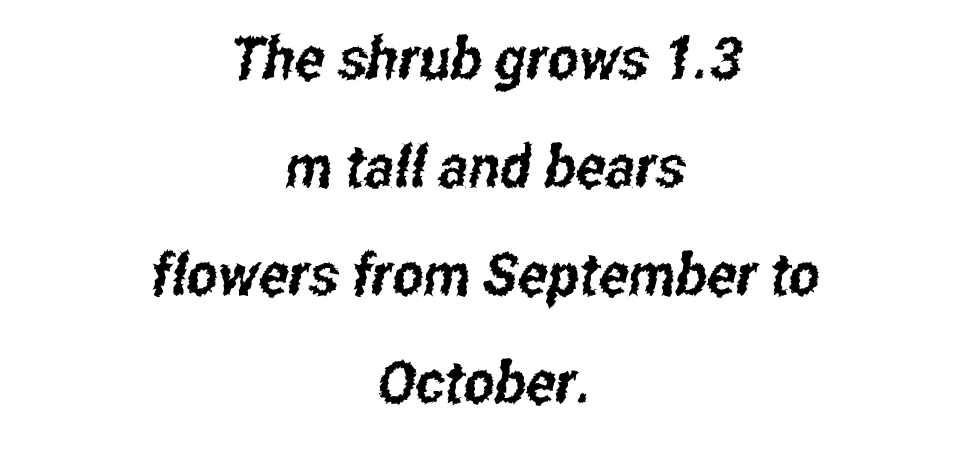
No feet cap the strokes, marking this as sans-serif type. Reading down the block, each line starts at a different indent, mirrored at its end. Descender tails drop into unmarked territory. Look at the tracking — it's just the regular setting, nothing added.
